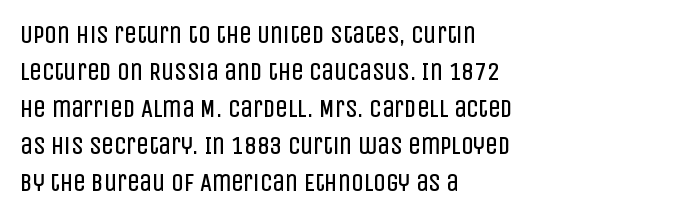
A typesetter would call this leading conventional body-copy spacing. Descender tails drop into unmarked territory. Visually the block forms a straight wall on the left and a jagged coastline on the right. Do the letters lean? They stand straight.
